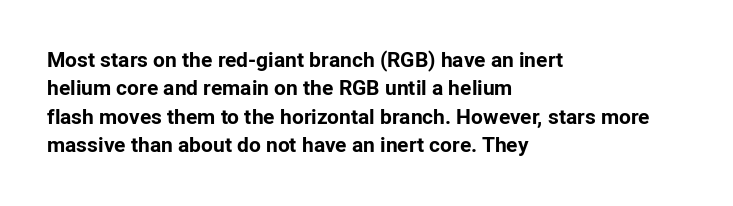
The image shows 21 px bold type, upright; set left-aligned, normal line spacing (1.35x), normal letter spacing, not underlined.
